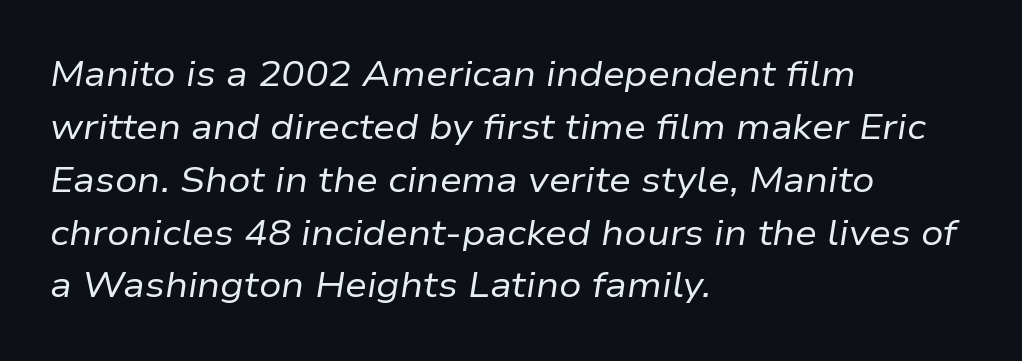
The image shows 35 px regular-weight type, italic (leaning right); set left-aligned, normal line spacing (1.51x), normal letter spacing, not underlined; low stroke contrast and a medium x-height.
